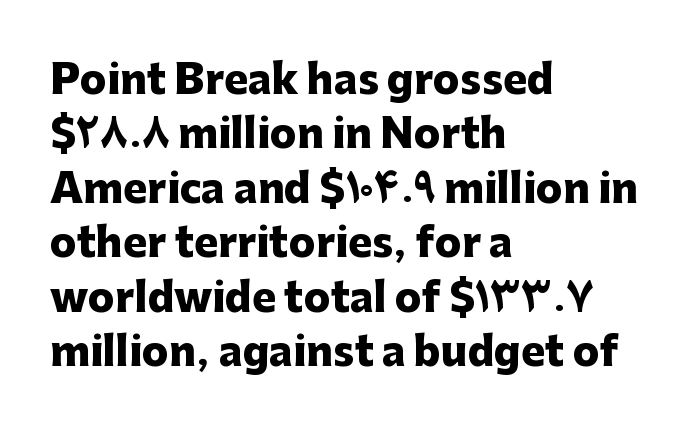
Q: Is the text bold? A: Yes.
Q: Is the text italic (slanted)? A: No, it is upright.
Q: Is the typeface a serif or a sans-serif typeface? A: Sans-serif.
Q: Is the text underlined? A: No.
Q: How is the paragraph aligned? A: Left-aligned.
Q: Is the spacing between letters normal or unusually wide? A: Normal.
Q: Is the spacing between lines tight, normal or loose? A: Normal.
Q: Width (condensed, normal, or wide)? A: Normal.
Q: Stroke contrast? A: Low.
Q: x-height? A: Medium.
Q: Monospaced? A: No.
